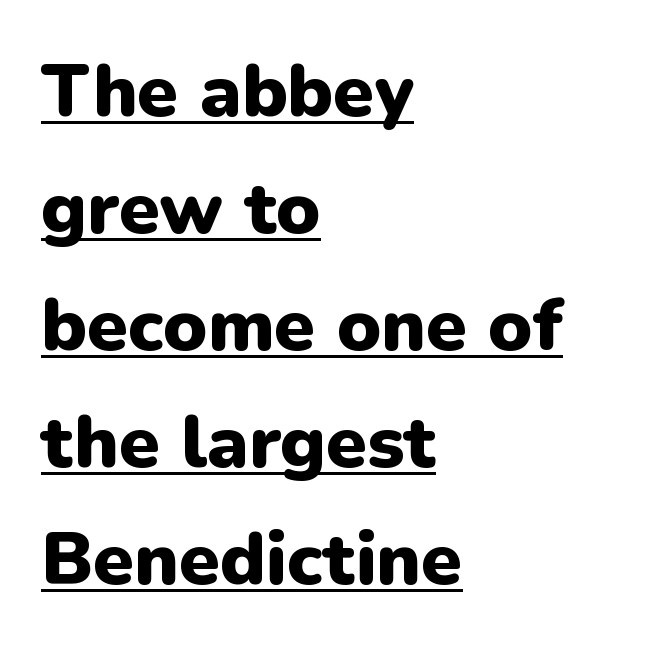
{"serif": "no", "italic": "no", "bold": "yes", "weight": "heavy", "width": "normal", "stroke_contrast": "low", "x_height": "medium", "monospaced": "no", "underline": "yes", "align": "left", "line_spacing": "normal", "line_spacing_ratio": 1.58, "letter_spacing": "normal", "letter_spacing_em": 0.0, "glyph_px": 74}
